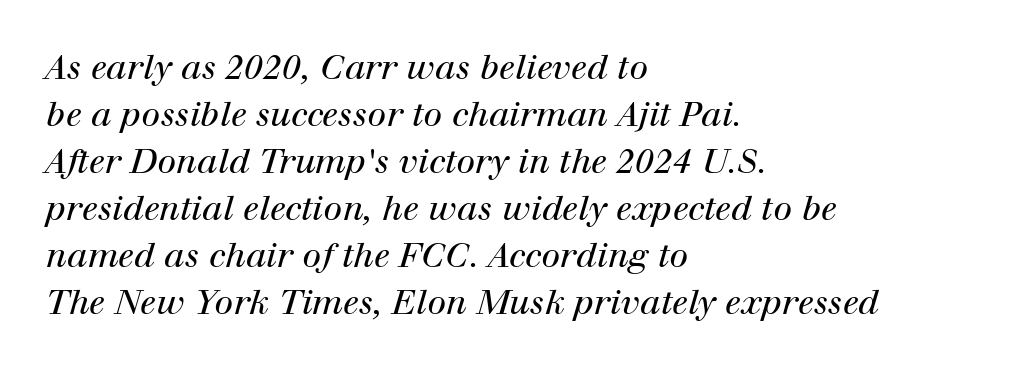
{"serif": "yes", "italic": "yes", "lean": "right", "slant_degrees": 12, "bold": "no", "weight": "regular", "width": "normal", "stroke_contrast": "high", "x_height": "medium", "monospaced": "no", "underline": "no", "align": "left", "line_spacing": "normal", "line_spacing_ratio": 1.38, "letter_spacing": "normal", "letter_spacing_em": 0.0, "glyph_px": 34}
